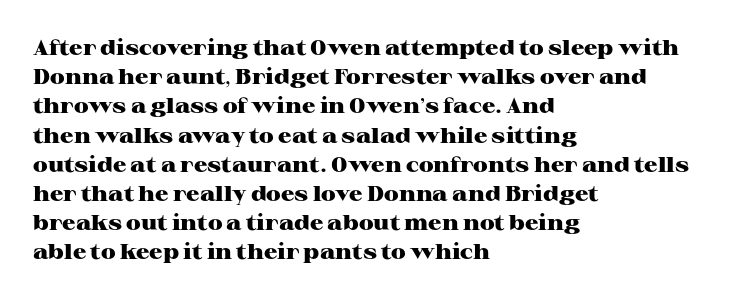
The image shows 21 px bold type, upright; set left-aligned, normal line spacing (1.39x), normal letter spacing, not underlined.
